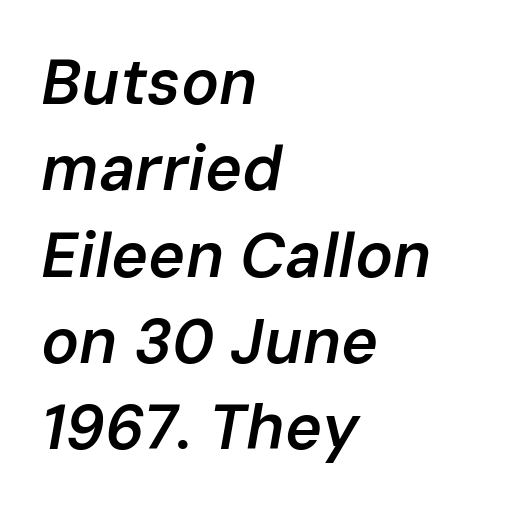
{"italic": "yes", "lean": "right", "slant_degrees": 10, "bold": "semi", "weight": "semibold", "width": "normal", "stroke_contrast": "low", "x_height": "medium", "monospaced": "no", "underline": "no", "align": "left", "line_spacing": "normal", "line_spacing_ratio": 1.37, "letter_spacing": "normal", "letter_spacing_em": 0.0, "glyph_px": 63}
